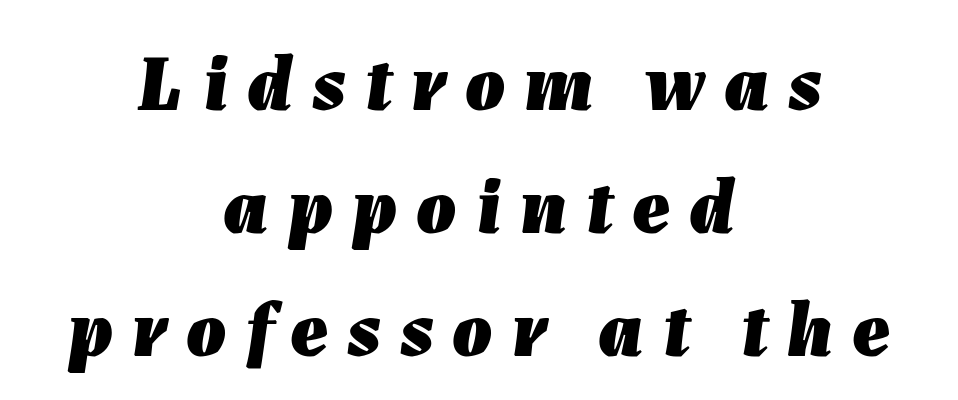
The text block is weighted toward neither margin, spreading evenly from the middle. Notice how thick the strokes are: this is what a full bold looks like. Clear beneath every line of the passage. Posture: slanted. The letters advance in unequal steps, a hallmark of proportional type.
